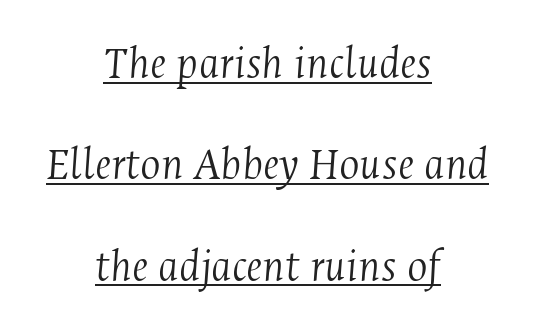
Compared with typical paragraphs, the rows here are farther apart. The rendering keeps characters at their native spacing. An italicized treatment has been applied to the whole sample. Glance below the letters and you will spot a drawn line. Examine the stroke ends and you'll spot serifs. If you folded the block vertically in half, each line would mirror itself in length.
